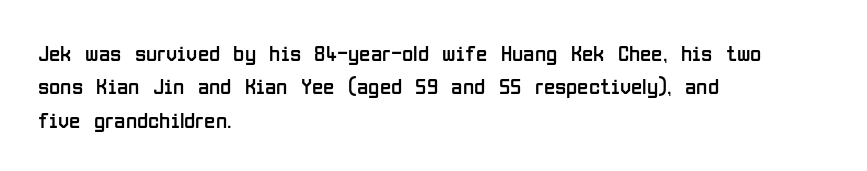
Q: Is the text bold? A: No.
Q: Is the text italic (slanted)? A: No, it is upright.
Q: Is the text underlined? A: No.
Q: How is the paragraph aligned? A: Left-aligned.
Q: Is the spacing between letters normal or unusually wide? A: Normal.
Q: Is the spacing between lines tight, normal or loose? A: Normal.
